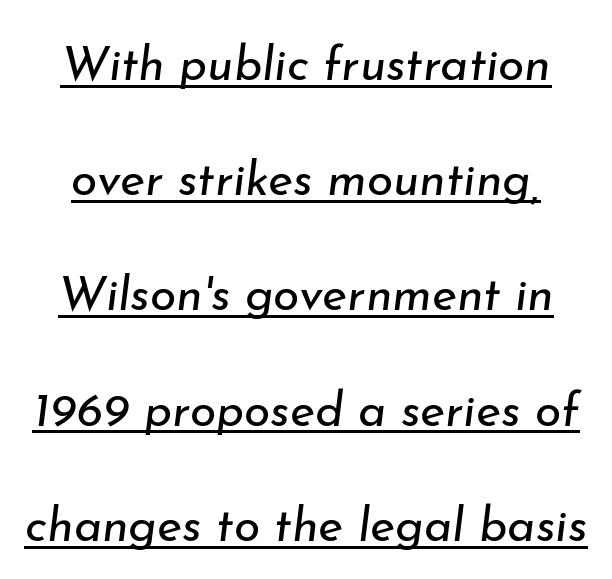
Q: Is the text bold? A: No.
Q: Is the text italic (slanted)? A: Yes, it leans right by about 7 degrees.
Q: Is the text underlined? A: Yes.
Q: Is the spacing between letters normal or unusually wide? A: Normal.
Q: Is the spacing between lines tight, normal or loose? A: Loose.
Q: Width (condensed, normal, or wide)? A: Normal.
Q: Stroke contrast? A: Low.
Q: x-height? A: Small.
Q: Monospaced? A: No.
